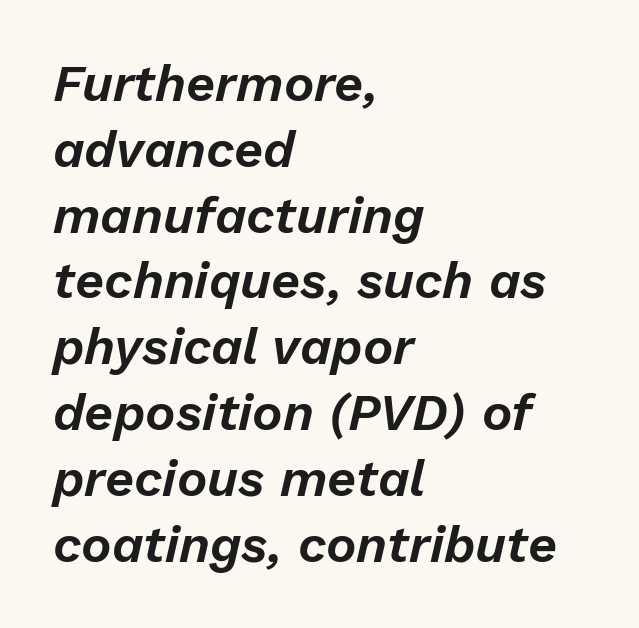
The image shows 51 px text type, italic (leaning right); set left-aligned, normal line spacing (1.29x), normal letter spacing, not underlined; low stroke contrast and a medium x-height.
